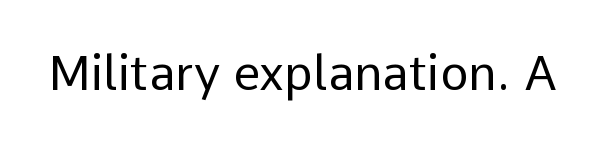
{"serif": "no", "italic": "no", "bold": "no", "weight": "regular", "width": "normal", "stroke_contrast": "low", "x_height": "medium", "monospaced": "no", "underline": "no", "letter_spacing": "normal", "letter_spacing_em": 0.0, "glyph_px": 48}
